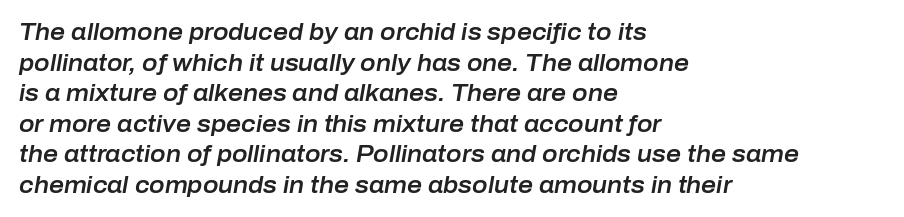
Q: Is the text italic (slanted)? A: Yes, it leans right by about 10 degrees.
Q: Is the text underlined? A: No.
Q: How is the paragraph aligned? A: Left-aligned.
Q: Is the spacing between letters normal or unusually wide? A: Normal.
Q: Is the spacing between lines tight, normal or loose? A: Normal.
